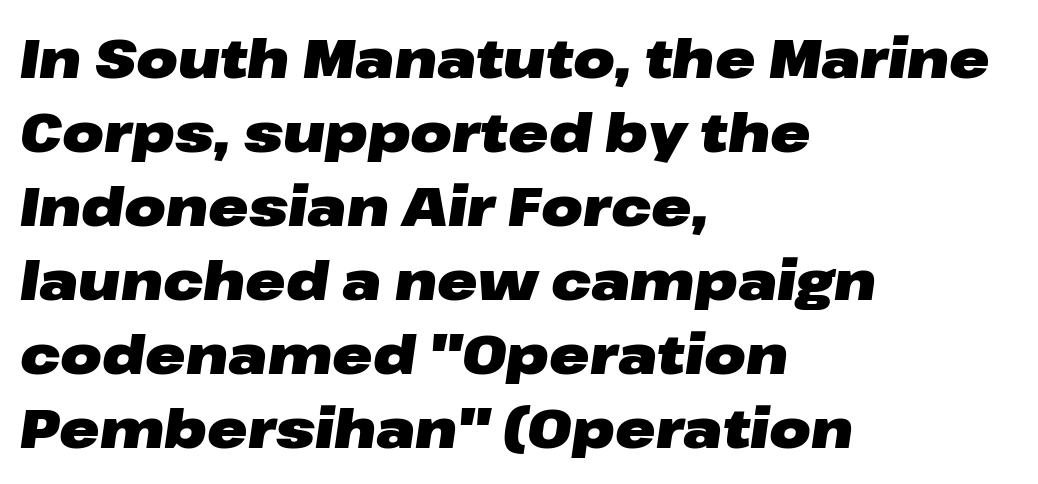
{"italic": "yes", "lean": "right", "slant_degrees": 8, "bold": "yes", "weight": "heavy", "width": "wide", "stroke_contrast": "low", "x_height": "medium", "monospaced": "no", "underline": "no", "align": "left", "line_spacing": "normal", "line_spacing_ratio": 1.37, "letter_spacing": "normal", "letter_spacing_em": 0.0, "glyph_px": 54}
